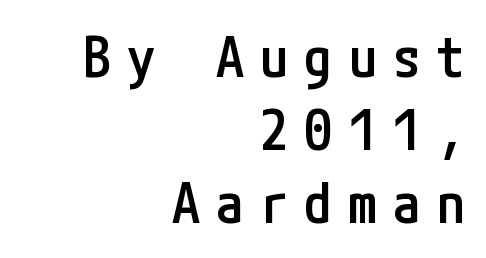
{"serif": "no", "italic": "no", "bold": "semi", "weight": "semibold", "width": "condensed", "stroke_contrast": "low", "x_height": "medium", "underline": "no", "align": "right", "line_spacing": "normal", "line_spacing_ratio": 1.3, "letter_spacing": "wide", "letter_spacing_em": 0.29, "glyph_px": 56}
